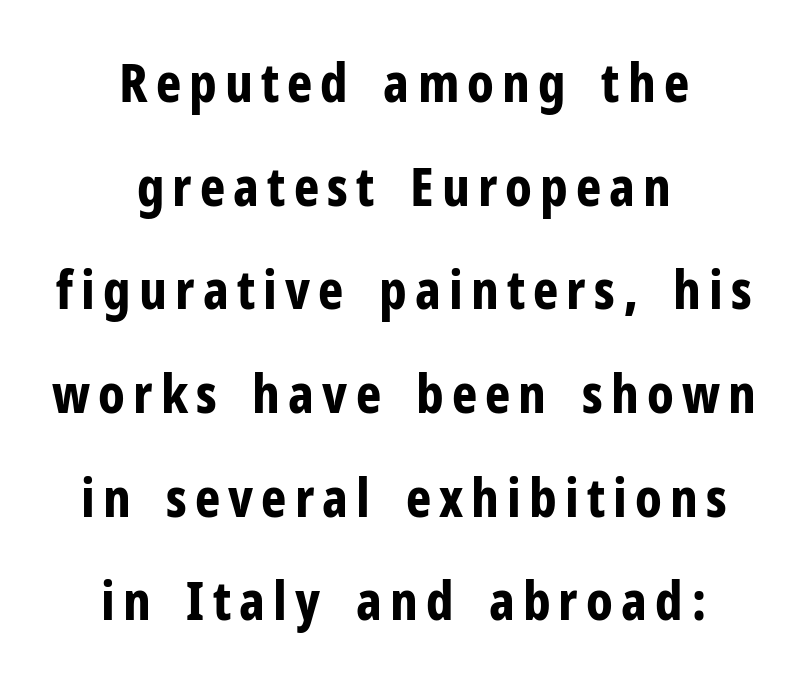
Q: Is the text bold? A: Yes.
Q: Is the text italic (slanted)? A: No, it is upright.
Q: Is the typeface a serif or a sans-serif typeface? A: Sans-serif.
Q: Is the text underlined? A: No.
Q: How is the paragraph aligned? A: Centered.
Q: Is the spacing between lines tight, normal or loose? A: Loose.
Q: Width (condensed, normal, or wide)? A: Condensed.
Q: Stroke contrast? A: Low.
Q: x-height? A: Medium.
Q: Monospaced? A: No.
